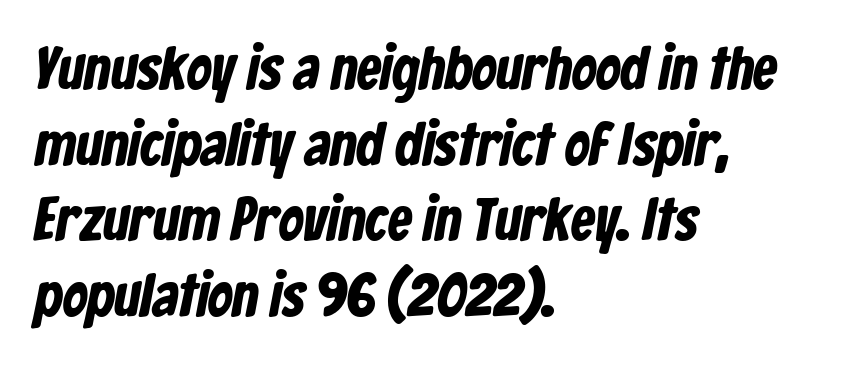
{"serif": "no", "width": "condensed", "stroke_contrast": "low", "x_height": "medium", "monospaced": "no", "underline": "no", "align": "left", "line_spacing_ratio": 1.24, "letter_spacing": "normal", "letter_spacing_em": 0.0, "glyph_px": 61}
